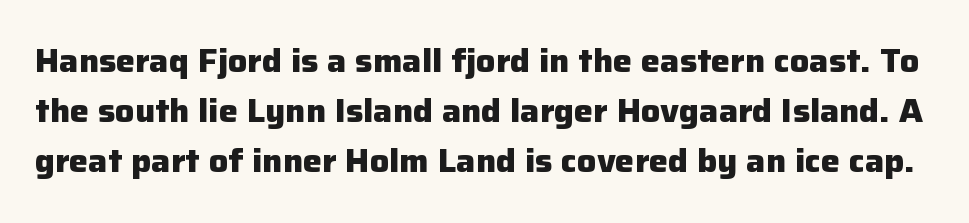
Glance below the letters and you will spot only blank space. Interline gaps are of average width in this sample. Its strokes are broad and dark, the hallmark of bold type. This sample uses a sans-serif face. The gaps between neighbouring characters are ordinary and unremarkable.
